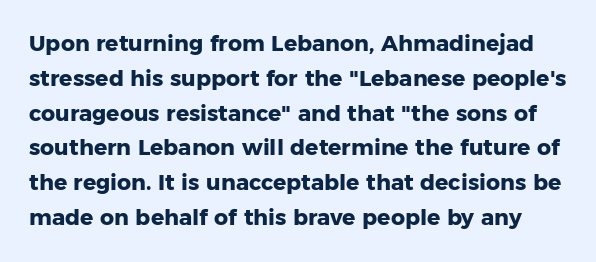
Evenly set lines give the paragraph a standard silhouette. Just letters on the line, the space beneath them empty. What weight is shown? A full bold with thick strokes. How are the letters spaced? Ordinarily, with no added tracking.
